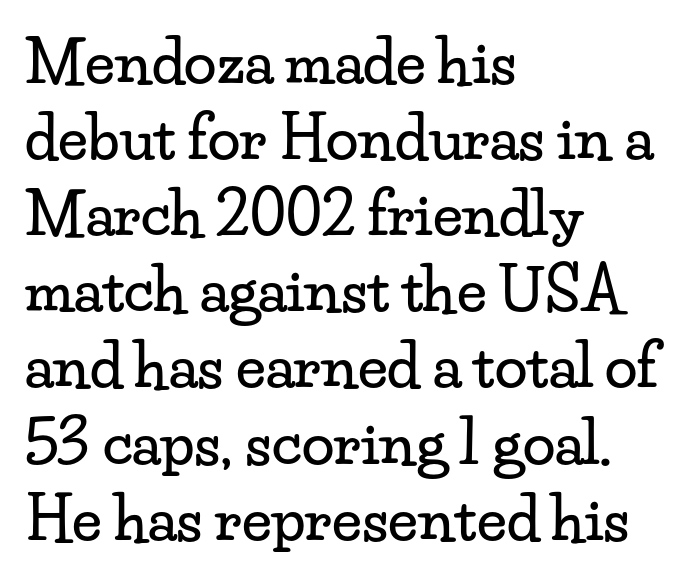
Q: Is the text italic (slanted)? A: No, it is upright.
Q: Is the typeface a serif or a sans-serif typeface? A: Serif.
Q: Is the text underlined? A: No.
Q: How is the paragraph aligned? A: Left-aligned.
Q: Is the spacing between letters normal or unusually wide? A: Normal.
Q: Is the spacing between lines tight, normal or loose? A: Normal.
Q: Width (condensed, normal, or wide)? A: Wide.
Q: Stroke contrast? A: Low.
Q: x-height? A: Small.
Q: Monospaced? A: No.
